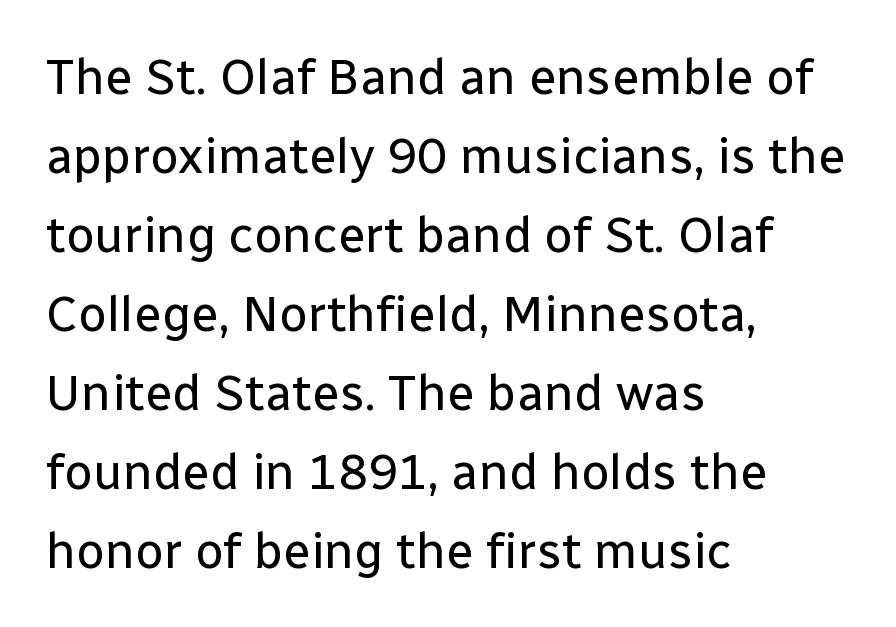
{"serif": "no", "italic": "no", "bold": "no", "weight": "regular", "width": "normal", "stroke_contrast": "low", "x_height": "medium", "monospaced": "no", "underline": "no", "align": "left", "line_spacing": "normal", "line_spacing_ratio": 1.58, "letter_spacing": "normal", "letter_spacing_em": 0.0, "glyph_px": 50}
